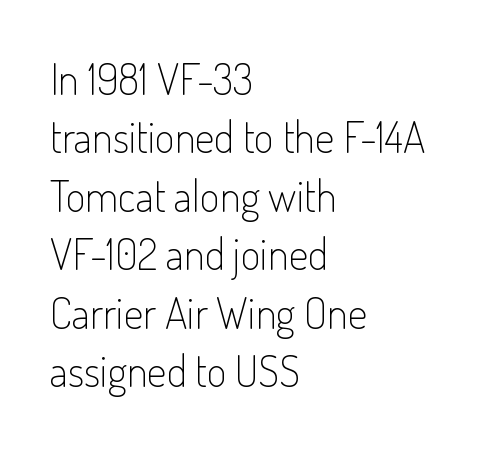
The image shows 43 px light, condensed sans-serif type, upright; set left-aligned, normal line spacing (1.36x), normal letter spacing, not underlined; low stroke contrast and a small x-height.
